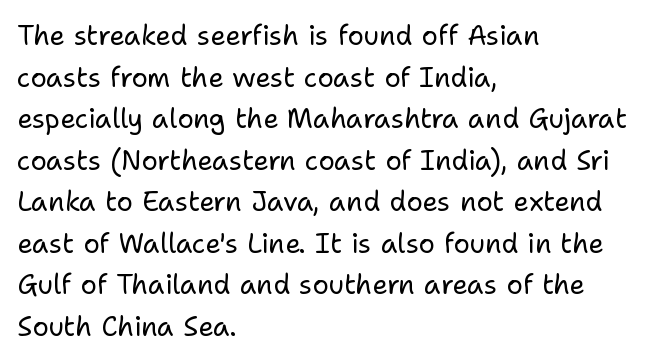
{"italic": "no", "bold": "no", "underline": "no", "align": "left", "line_spacing": "normal", "line_spacing_ratio": 1.54, "letter_spacing": "normal", "letter_spacing_em": 0.0, "glyph_px": 27}
